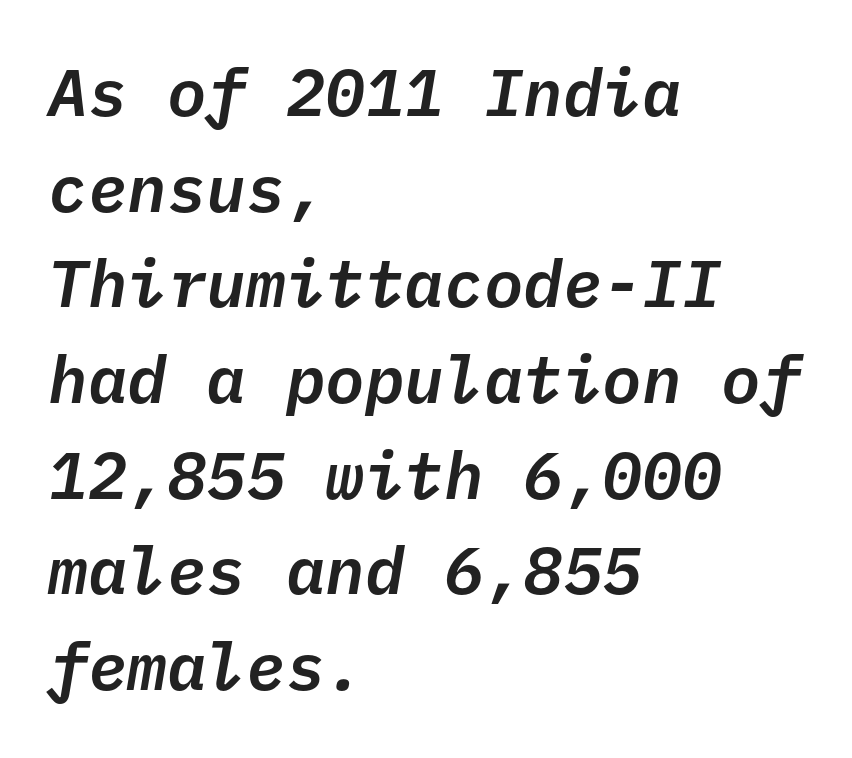
The image shows 66 px text type, italic (leaning right), monospaced; set left-aligned, normal line spacing (1.45x), normal letter spacing, not underlined; low stroke contrast and a medium x-height.
